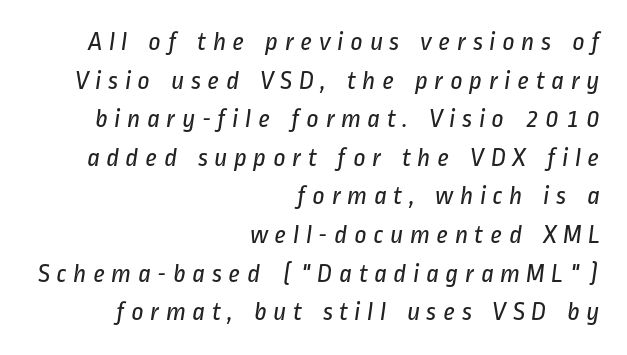
Q: Is the text bold? A: No.
Q: Is the text underlined? A: No.
Q: How is the paragraph aligned? A: Right-aligned.
Q: Is the spacing between letters normal or unusually wide? A: Unusually wide.
Q: Is the spacing between lines tight, normal or loose? A: Normal.
